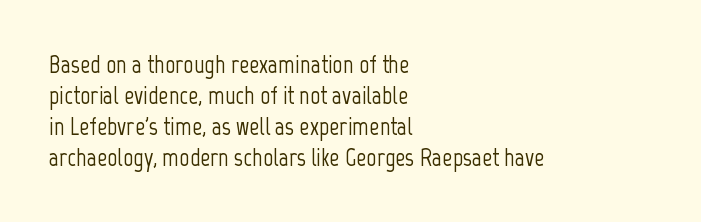
The image shows 25 px text type, upright; set left-aligned, line spacing 1.24x, normal letter spacing, not underlined.
